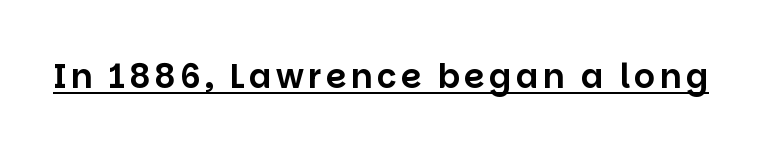
A rule runs beneath these lines of type. The rendering shows plain stroke endings on the letterforms — a sans-serif design. A typesetter would call this proportional, since set widths differ per character. Every character sits straight up, as roman type does.
